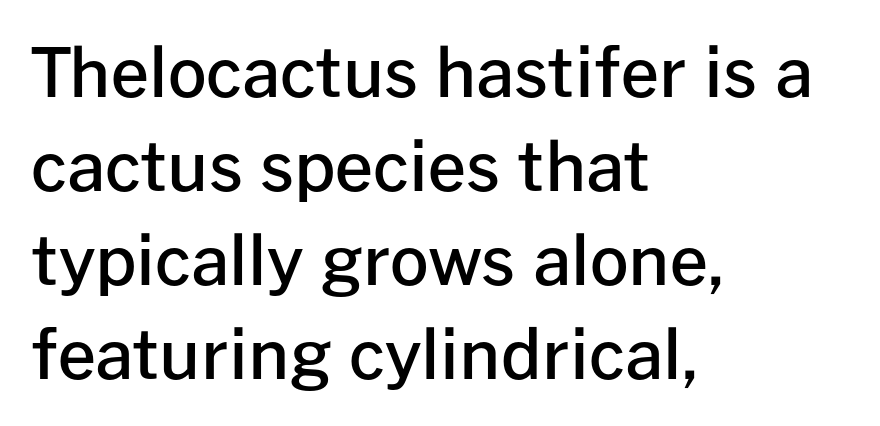
In CSS terms this would be text-align: left. A sans-serif font was chosen for this passage. Decoration check: the copy has no underline. Each new line begins a customary step beneath the previous one.
